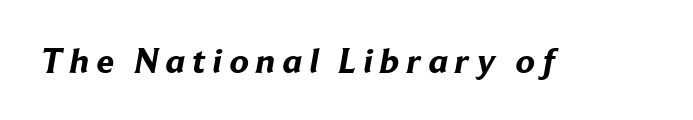
{"serif": "no", "bold": "yes", "weight": "bold", "width": "normal", "stroke_contrast": "low", "x_height": "medium", "monospaced": "no", "underline": "no", "letter_spacing": "wide", "letter_spacing_em": 0.21, "glyph_px": 35}
